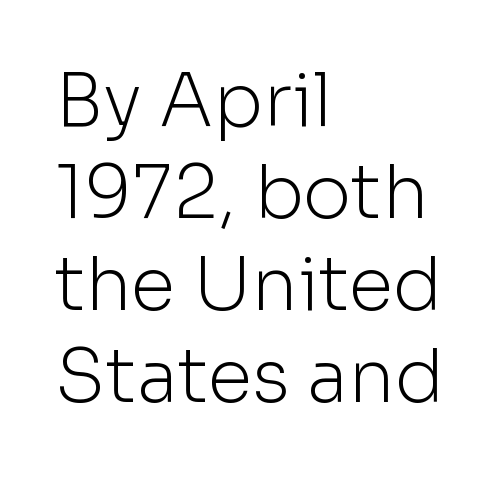
Q: Is the text bold? A: No.
Q: Is the text italic (slanted)? A: No, it is upright.
Q: Is the typeface a serif or a sans-serif typeface? A: Sans-serif.
Q: Is the text underlined? A: No.
Q: How is the paragraph aligned? A: Left-aligned.
Q: Is the spacing between letters normal or unusually wide? A: Normal.
Q: Is the spacing between lines tight, normal or loose? A: Normal.
Q: Width (condensed, normal, or wide)? A: Normal.
Q: Stroke contrast? A: Low.
Q: x-height? A: Medium.
Q: Monospaced? A: No.
